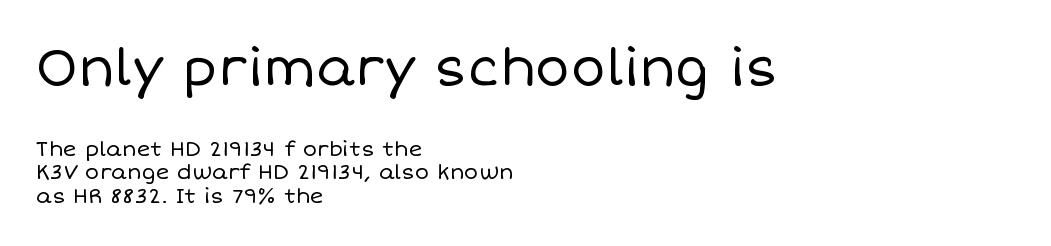
Q: Is the text bold? A: No.
Q: Is the text italic (slanted)? A: No, it is upright.
Q: Is the text underlined? A: No.
Q: How is the paragraph aligned? A: Left-aligned.
Q: Is the spacing between letters normal or unusually wide? A: Normal.
Q: Is the spacing between lines tight, normal or loose? A: Tight.
Q: Which block of text is set in a larger size, the first (top) or the second (bottom)? A: The first (top) one.
Q: Width (condensed, normal, or wide)? A: Normal.
Q: Stroke contrast? A: Low.
Q: x-height? A: Large.
Q: Monospaced? A: No.
